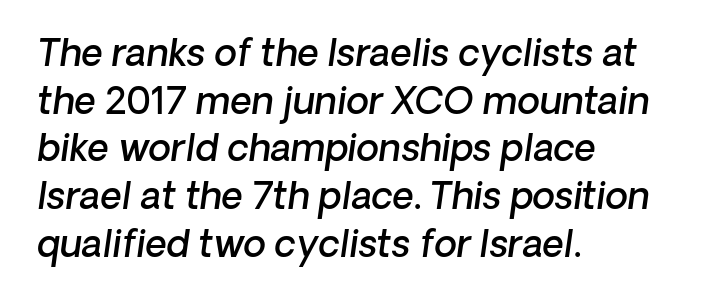
Q: Is the text bold? A: Semi-bold.
Q: Is the typeface a serif or a sans-serif typeface? A: Sans-serif.
Q: Is the text underlined? A: No.
Q: How is the paragraph aligned? A: Left-aligned.
Q: Is the spacing between letters normal or unusually wide? A: Normal.
Q: Is the spacing between lines tight, normal or loose? A: Normal.
Q: Width (condensed, normal, or wide)? A: Normal.
Q: Stroke contrast? A: Low.
Q: x-height? A: Medium.
Q: Monospaced? A: No.
